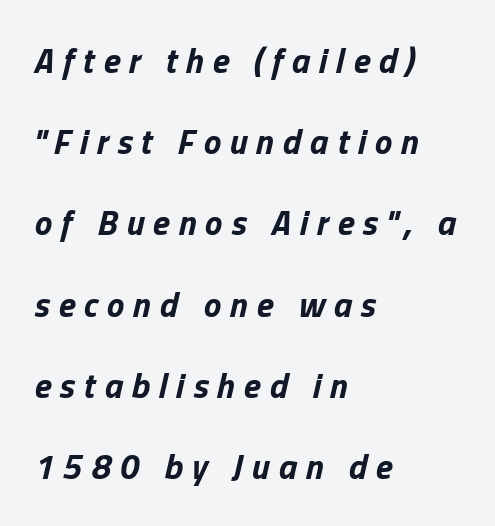
The tracking reads as deliberately expanded to a designer's eye. Vertically, the passage feels expansive, rows floating well apart. Weight: bold. This sample has the flowing, uneven cadence of proportional lettering. These lines stack with their left ends in a neat column. Tall strokes in this sample are angled rather than plumb.
